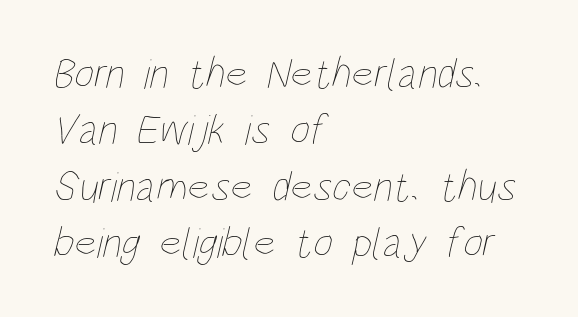
The image shows 43 px thin, condensed type; set left-aligned, normal line spacing (1.31x), normal letter spacing, not underlined; low stroke contrast and a large x-height.
